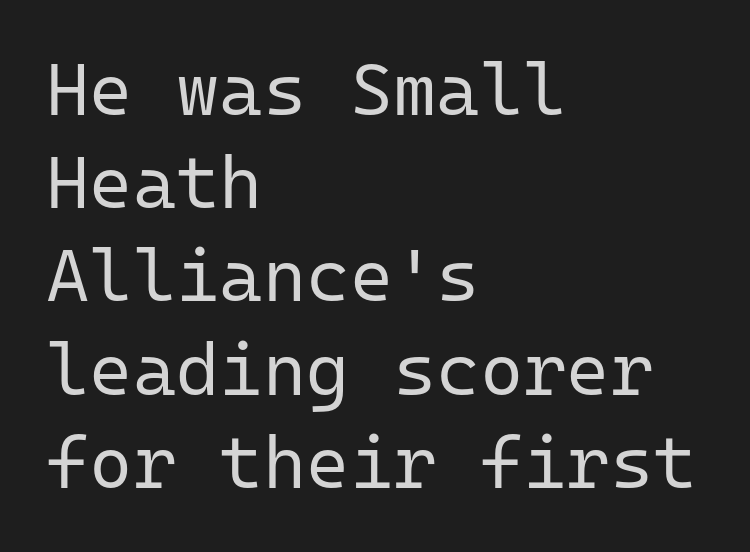
You can tell from the bare stems that sans-serif type was used. Default kerning and tracking; the words read as compact shapes. Spacing verdict: monospaced, one width for all characters. The text block is weighted toward the left margin, trailing off unevenly rightward. These glyphs show unthickened strokes, regular width or finer.
